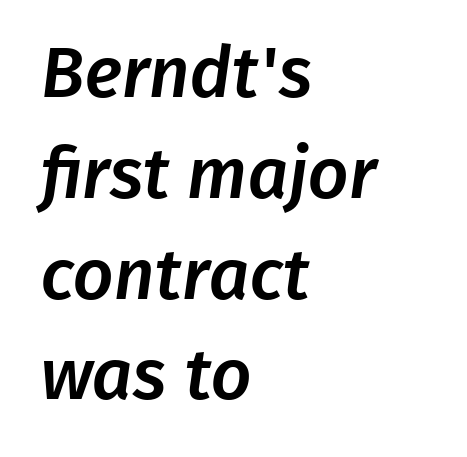
The image shows 71 px sans-serif type; set left-aligned, normal line spacing (1.42x), normal letter spacing, not underlined; low stroke contrast and a medium x-height.
